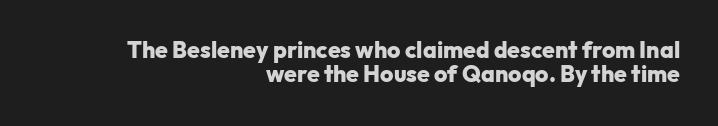
Q: Is the text bold? A: Yes.
Q: Is the text italic (slanted)? A: No, it is upright.
Q: Is the text underlined? A: No.
Q: How is the paragraph aligned? A: Right-aligned.
Q: Is the spacing between letters normal or unusually wide? A: Normal.
Q: Is the spacing between lines tight, normal or loose? A: Tight.
